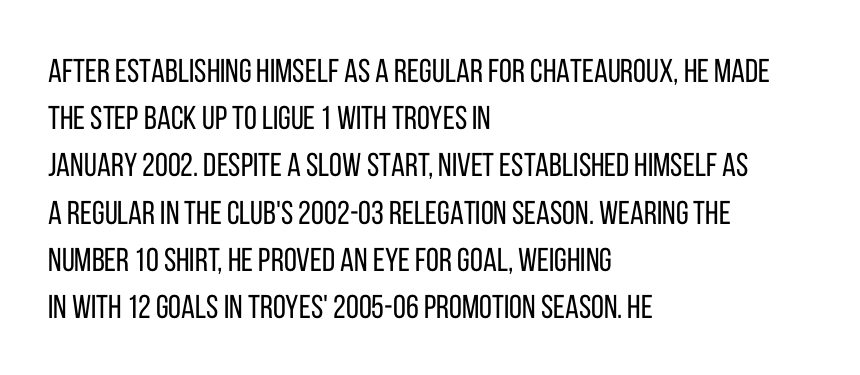
Q: Is the text bold? A: No.
Q: Is the text italic (slanted)? A: No, it is upright.
Q: Is the typeface a serif or a sans-serif typeface? A: Sans-serif.
Q: Is the text underlined? A: No.
Q: How is the paragraph aligned? A: Left-aligned.
Q: Is the spacing between letters normal or unusually wide? A: Normal.
Q: Is the spacing between lines tight, normal or loose? A: Normal.
Q: Width (condensed, normal, or wide)? A: Condensed.
Q: Stroke contrast? A: Low.
Q: x-height? A: Large.
Q: Monospaced? A: No.
